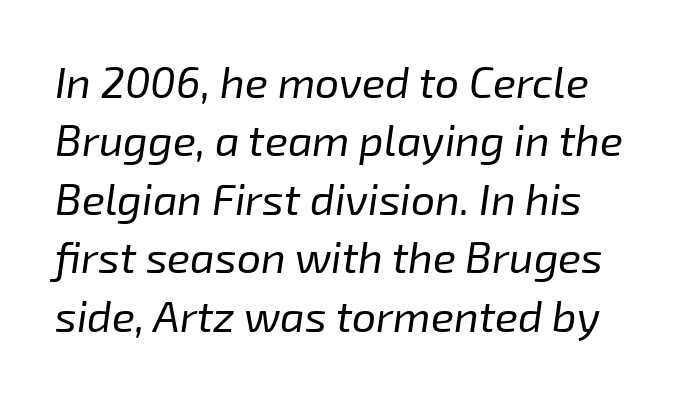
Q: Is the text bold? A: No.
Q: Is the text italic (slanted)? A: Yes, it leans right by about 8 degrees.
Q: Is the text underlined? A: No.
Q: Is the spacing between letters normal or unusually wide? A: Normal.
Q: Is the spacing between lines tight, normal or loose? A: Normal.
Q: Width (condensed, normal, or wide)? A: Normal.
Q: Stroke contrast? A: Low.
Q: x-height? A: Medium.
Q: Monospaced? A: No.
